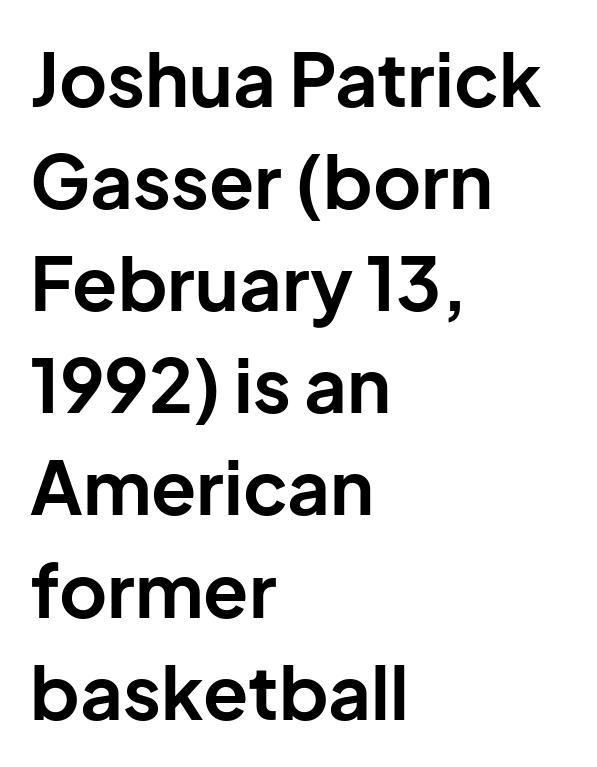
The image shows 74 px bold sans-serif type, upright; set left-aligned, normal line spacing (1.38x), normal letter spacing, not underlined; low stroke contrast and a medium x-height.
